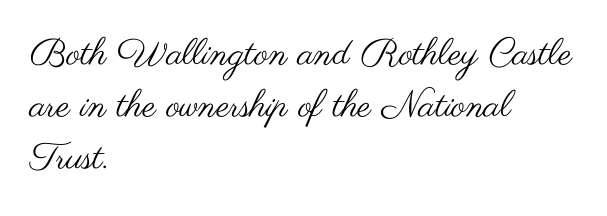
The image shows 37 px regular-weight, wide sans-serif type; set left-aligned, normal line spacing (1.41x), normal letter spacing, not underlined; medium stroke contrast and a small x-height.
